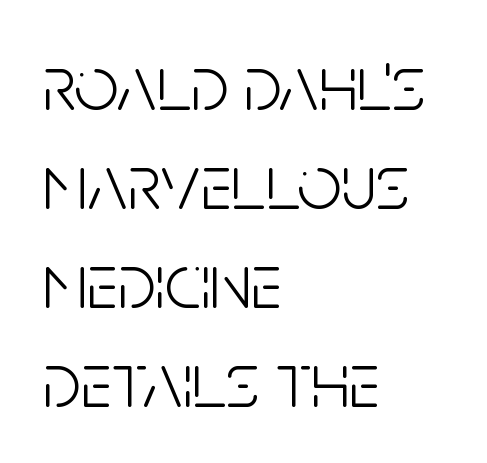
The image shows 78 px light, condensed sans-serif type, upright; set left-aligned, normal line spacing (1.27x), normal letter spacing, not underlined; low stroke contrast and a large x-height.
